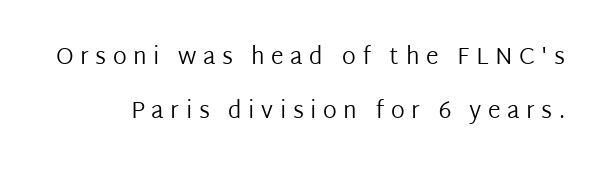
Q: Is the text bold? A: No.
Q: Is the text italic (slanted)? A: No, it is upright.
Q: Is the text underlined? A: No.
Q: Is the spacing between letters normal or unusually wide? A: Unusually wide.
Q: Is the spacing between lines tight, normal or loose? A: Loose.
